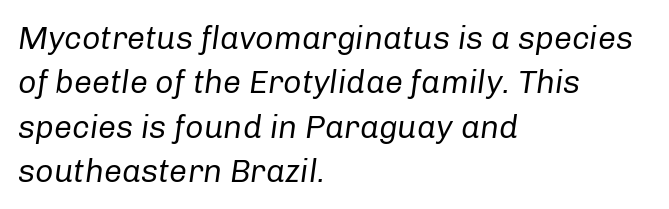
The image shows 32 px regular-weight type, italic (leaning right); set left-aligned, normal line spacing (1.39x), normal letter spacing, not underlined; low stroke contrast and a medium x-height.
